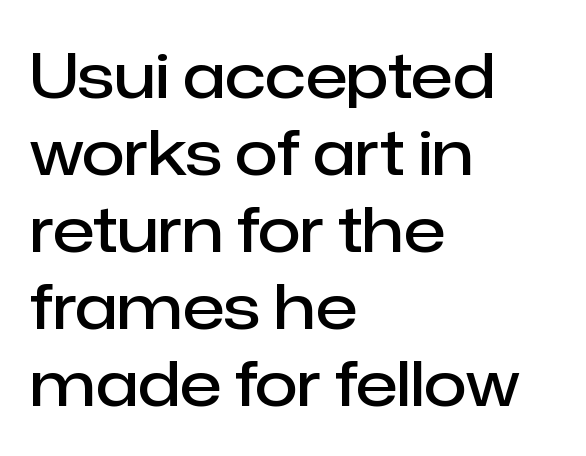
{"serif": "no", "italic": "no", "bold": "semi", "weight": "semibold", "width": "normal", "stroke_contrast": "low", "x_height": "medium", "monospaced": "no", "underline": "no", "align": "left", "line_spacing_ratio": 1.24, "letter_spacing": "normal", "letter_spacing_em": 0.0, "glyph_px": 62}
